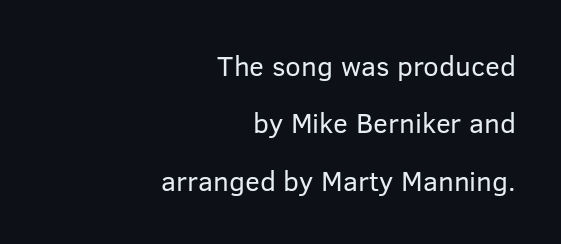
The letters stand straight up with perfectly vertical stems. These lines stand farther apart than default settings would place them. Each line ends at the same right margin while the left side varies. The foot of each line stays bare and open. The letterforms sit at book weight or below. Think of a printed novel: that variable character pitch is what you see here.
